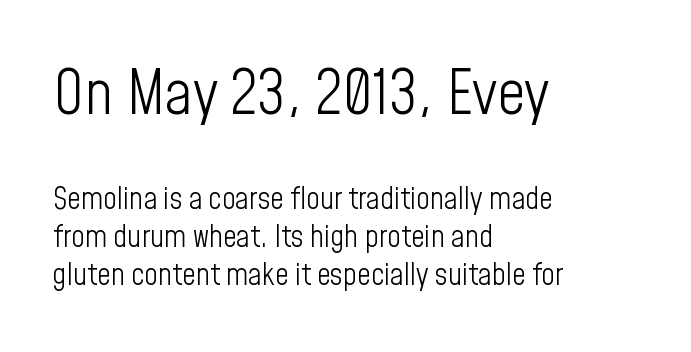
The image shows 61 px light, condensed sans-serif type, upright; set left-aligned, normal line spacing (1.27x), normal letter spacing, not underlined; the first (top) block is 2.03x larger; low stroke contrast and a medium x-height.
